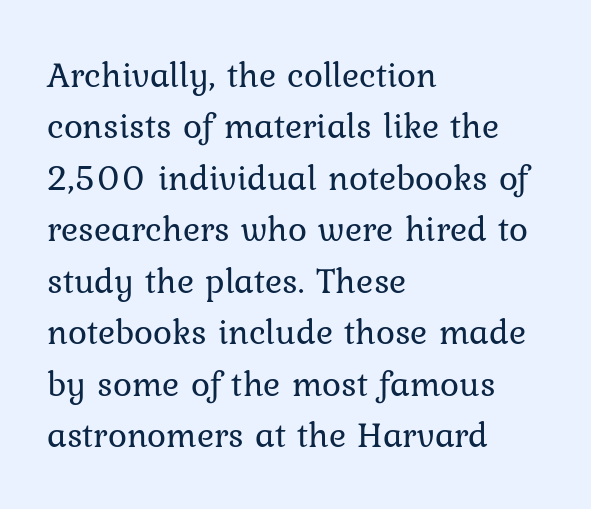
The image shows 36 px regular-weight type, upright; set left-aligned, normal line spacing (1.43x), normal letter spacing, not underlined; low stroke contrast and a medium x-height.
